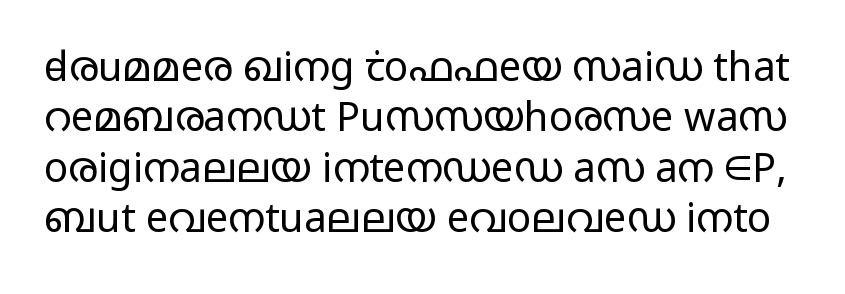
{"serif": "no", "italic": "no", "bold": "no", "weight": "light", "width": "wide", "stroke_contrast": "low", "x_height": "medium", "monospaced": "no", "underline": "no", "line_spacing": "normal", "line_spacing_ratio": 1.26, "letter_spacing": "normal", "letter_spacing_em": 0.0, "glyph_px": 40}
